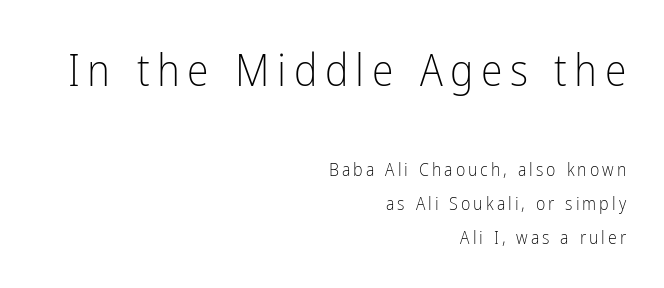
No letter is thick-stroked: the sample isn't bold. This is roman type, the default non-slanted kind. The font family rendered here belongs to the sans-serif group. Has an underline been added? It has not. The text block is weighted toward the right margin, trailing off unevenly leftward. Here the designer chose a conventional face with non-uniform glyph widths.
